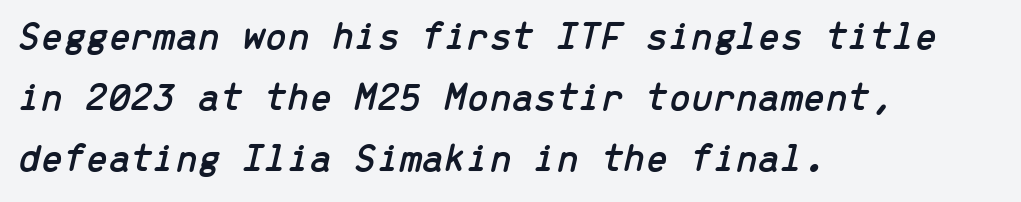
Q: Is the text italic (slanted)? A: Yes, it leans right by about 13 degrees.
Q: Is the text underlined? A: No.
Q: How is the paragraph aligned? A: Left-aligned.
Q: Is the spacing between letters normal or unusually wide? A: Normal.
Q: Is the spacing between lines tight, normal or loose? A: Normal.
Q: Width (condensed, normal, or wide)? A: Normal.
Q: Stroke contrast? A: Low.
Q: x-height? A: Medium.
Q: Monospaced? A: Yes.
